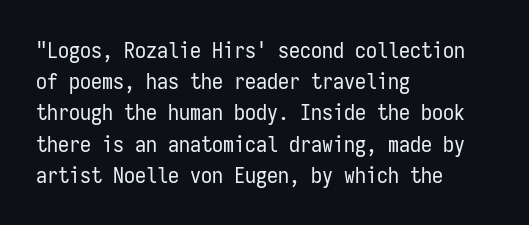
The image shows 22 px text type, upright; set left-aligned, normal line spacing (1.42x), normal letter spacing, not underlined.
